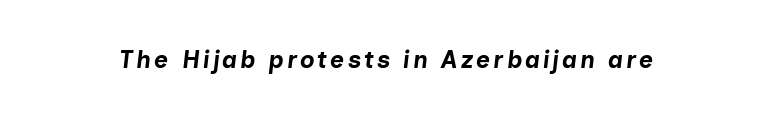
{"italic": "yes", "lean": "right", "slant_degrees": 7, "bold": "yes", "underline": "no", "glyph_px": 24}
